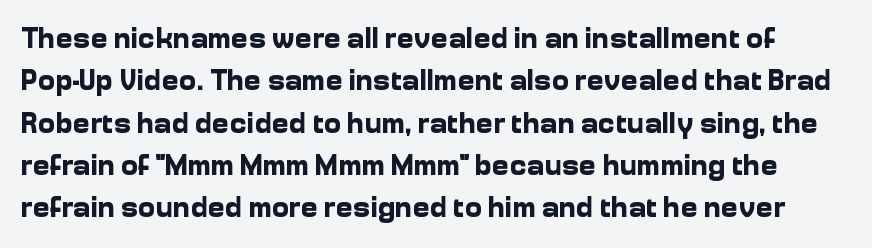
Examine the stroke ends and you'll find no serifs. Varying glyph widths throughout — classic text-font behaviour. Line spacing here is normal. In terms of weight, the rendering is a true, heavy bold. Beneath every word, the page is bare. Is the letter spacing exaggerated? No — it looks like the ordinary default.
